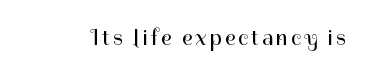
The image shows 22 px text type, upright; set not underlined.
